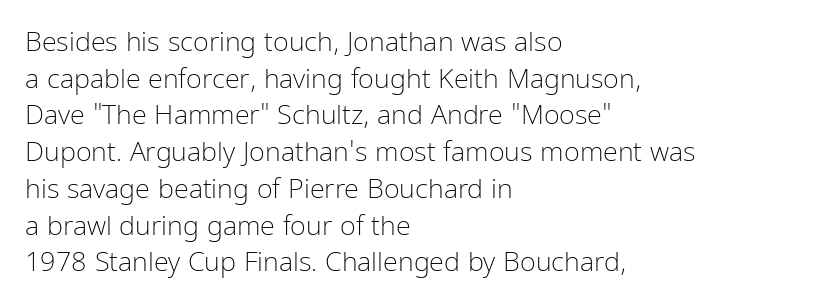
The image shows 27 px text type, upright; set left-aligned, normal line spacing (1.36x), normal letter spacing, not underlined.
